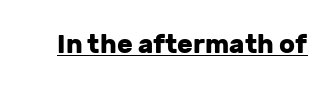
The image shows 26 px bold type, upright; set normal letter spacing, underlined.
